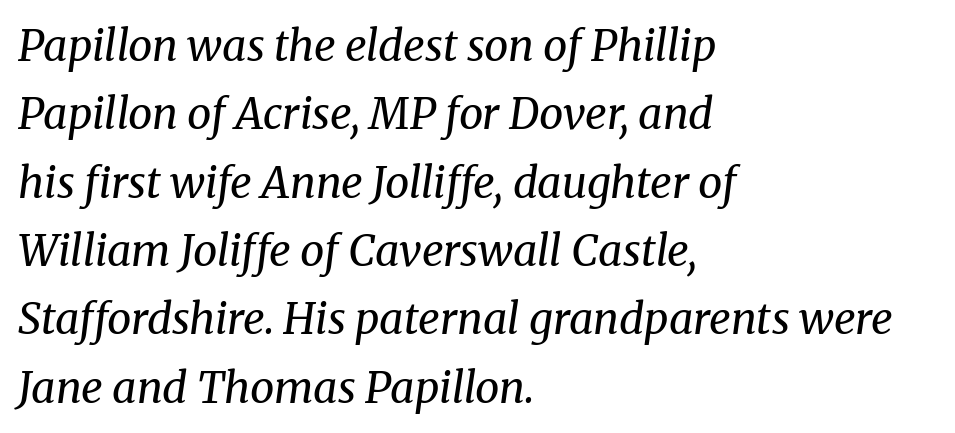
What's the leading like? Ordinary, nothing unusual. Check the space under the baseline: it is left empty. Stroke mass is kept to a normal reading level or below. Casual observation: everything's shoved over to the left. Compared with typical body copy, the letter spacing here is the same.
